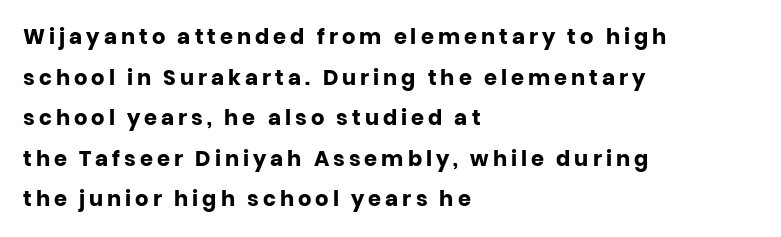
The image shows 21 px bold type, upright; set left-aligned, loose line spacing (1.93x), not underlined.
